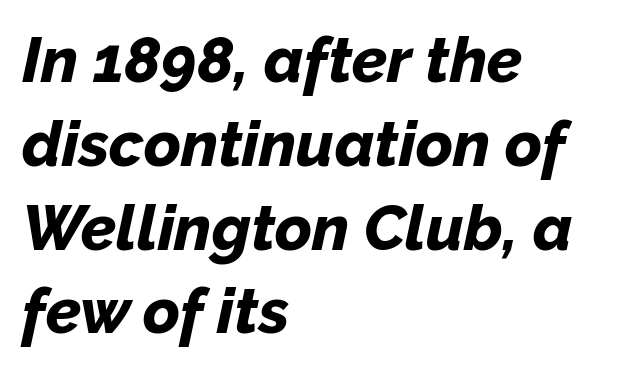
Q: Is the text bold? A: Yes.
Q: Is the text italic (slanted)? A: Yes, it leans right by about 12 degrees.
Q: Is the text underlined? A: No.
Q: How is the paragraph aligned? A: Left-aligned.
Q: Is the spacing between letters normal or unusually wide? A: Normal.
Q: Is the spacing between lines tight, normal or loose? A: Normal.
Q: Width (condensed, normal, or wide)? A: Normal.
Q: Stroke contrast? A: Low.
Q: x-height? A: Medium.
Q: Monospaced? A: No.
